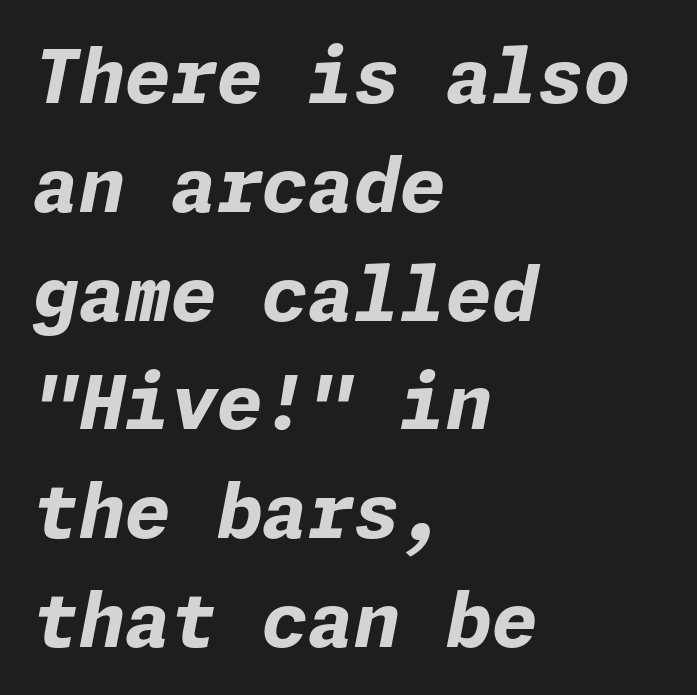
{"italic": "yes", "lean": "right", "slant_degrees": 11, "bold": "yes", "weight": "bold", "width": "normal", "stroke_contrast": "low", "x_height": "medium", "underline": "no", "align": "left", "line_spacing": "normal", "line_spacing_ratio": 1.47, "letter_spacing": "normal", "letter_spacing_em": 0.0, "glyph_px": 74}
